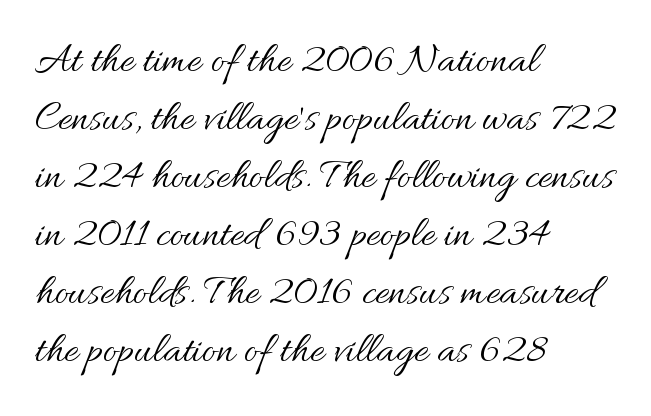
{"bold": "no", "weight": "regular", "width": "normal", "stroke_contrast": "medium", "x_height": "small", "monospaced": "no", "underline": "no", "align": "left", "line_spacing": "normal", "line_spacing_ratio": 1.35, "letter_spacing": "normal", "letter_spacing_em": 0.0, "glyph_px": 43}
